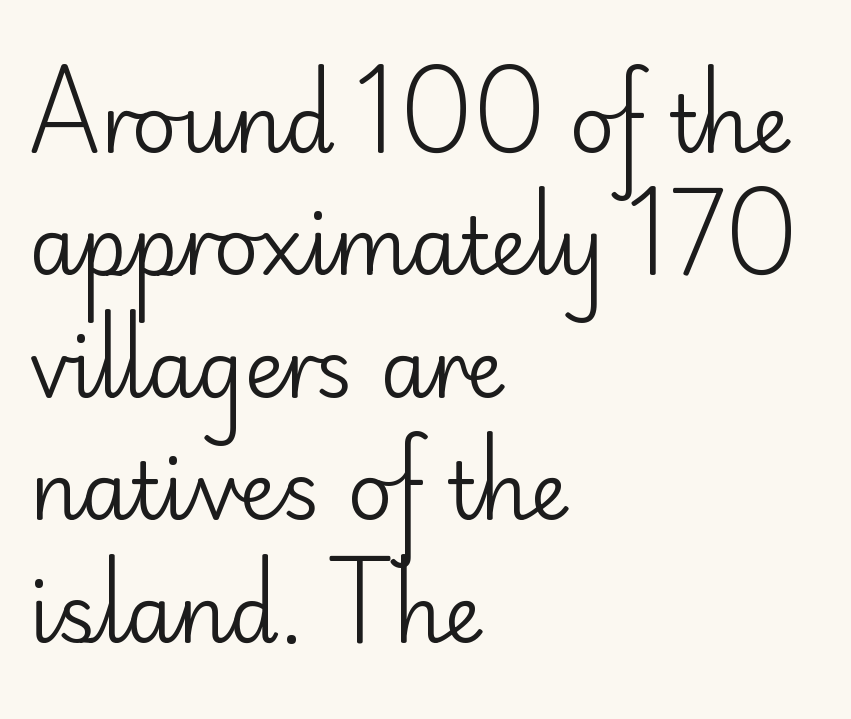
Q: Is the text bold? A: No.
Q: Is the text italic (slanted)? A: No, it is upright.
Q: Is the typeface a serif or a sans-serif typeface? A: Sans-serif.
Q: Is the text underlined? A: No.
Q: How is the paragraph aligned? A: Left-aligned.
Q: Is the spacing between letters normal or unusually wide? A: Normal.
Q: Is the spacing between lines tight, normal or loose? A: Normal.
Q: Width (condensed, normal, or wide)? A: Normal.
Q: Stroke contrast? A: Low.
Q: x-height? A: Small.
Q: Monospaced? A: No.
